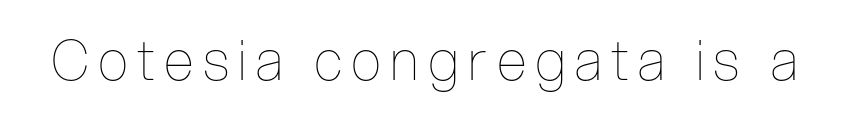
The passage shown is not bold in any degree. The lettering holds an erect, upright posture throughout. Each letter keeps its own natural width here, so spacing adapts to shape. Unmarked baselines from the first word to the last.
